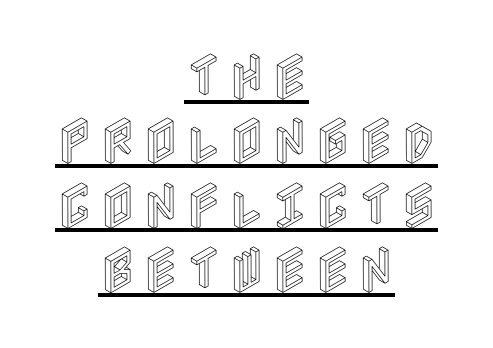
Q: Is the text italic (slanted)? A: No, it is upright.
Q: Is the text underlined? A: Yes.
Q: How is the paragraph aligned? A: Centered.
Q: Is the spacing between lines tight, normal or loose? A: Normal.
Q: Width (condensed, normal, or wide)? A: Condensed.
Q: x-height? A: Large.
